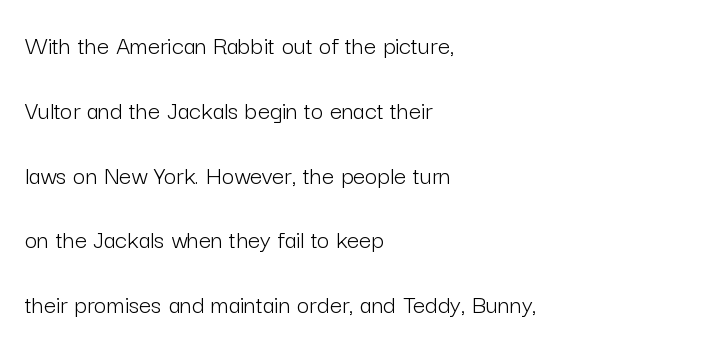
Q: Is the text bold? A: No.
Q: Is the text italic (slanted)? A: No, it is upright.
Q: Is the text underlined? A: No.
Q: How is the paragraph aligned? A: Left-aligned.
Q: Is the spacing between letters normal or unusually wide? A: Normal.
Q: Is the spacing between lines tight, normal or loose? A: Loose.
